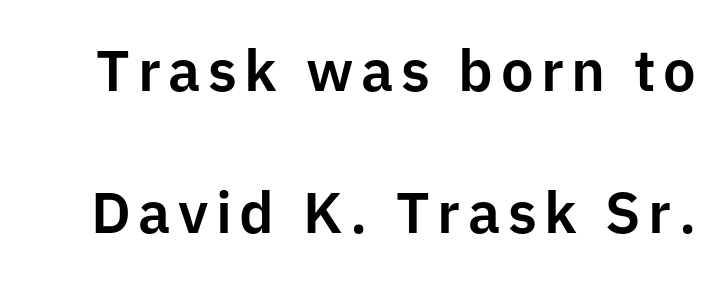
{"serif": "no", "italic": "no", "width": "normal", "stroke_contrast": "low", "x_height": "medium", "monospaced": "no", "underline": "no", "line_spacing": "loose", "line_spacing_ratio": 2.44, "glyph_px": 58}
